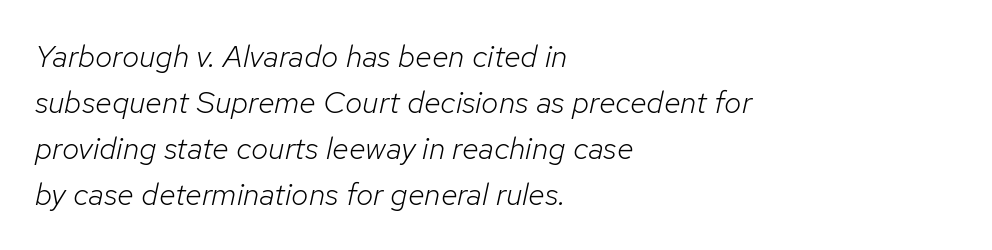
{"italic": "yes", "lean": "right", "slant_degrees": 12, "bold": "no", "weight": "light", "width": "normal", "stroke_contrast": "low", "x_height": "medium", "monospaced": "no", "underline": "no", "align": "left", "line_spacing": "normal", "line_spacing_ratio": 1.48, "letter_spacing": "normal", "letter_spacing_em": 0.0, "glyph_px": 31}
